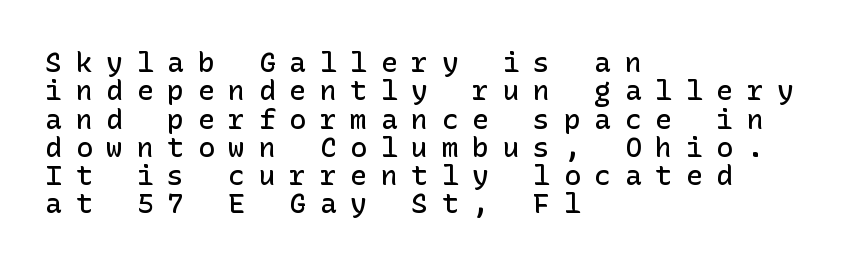
The image shows 28 px semibold sans-serif type, upright; set left-aligned, tight line spacing (1.01x), unusually wide letter spacing (+0.49 em), not underlined; low stroke contrast and a medium x-height.
